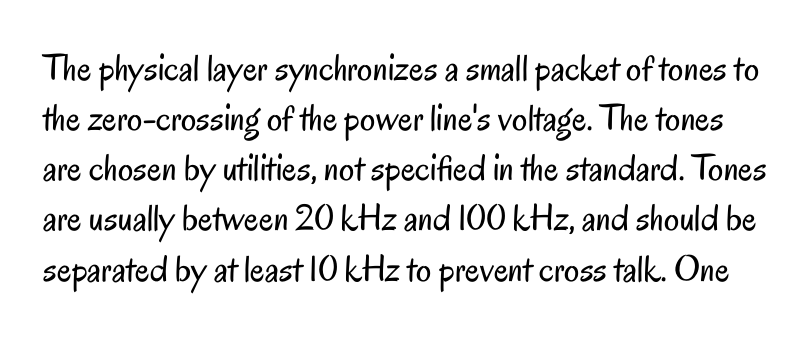
Q: Is the text bold? A: No.
Q: Is the text italic (slanted)? A: No, it is upright.
Q: Is the typeface a serif or a sans-serif typeface? A: Sans-serif.
Q: Is the text underlined? A: No.
Q: Is the spacing between letters normal or unusually wide? A: Normal.
Q: Is the spacing between lines tight, normal or loose? A: Normal.
Q: Width (condensed, normal, or wide)? A: Condensed.
Q: Stroke contrast? A: Low.
Q: x-height? A: Small.
Q: Monospaced? A: No.
